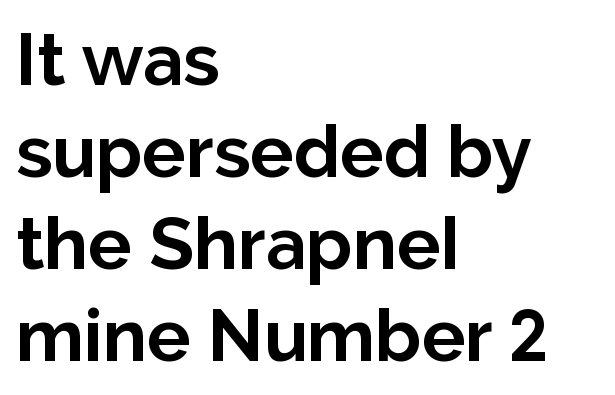
Every stem runs plumb, perpendicular to the baseline. Looks like regular typesetting: each glyph gets only the width it needs. One glance says typical: line gaps are just what's usual. As a designer I'd log this as weight 700, bold. The face used here is rendered with its standard letterfit.
